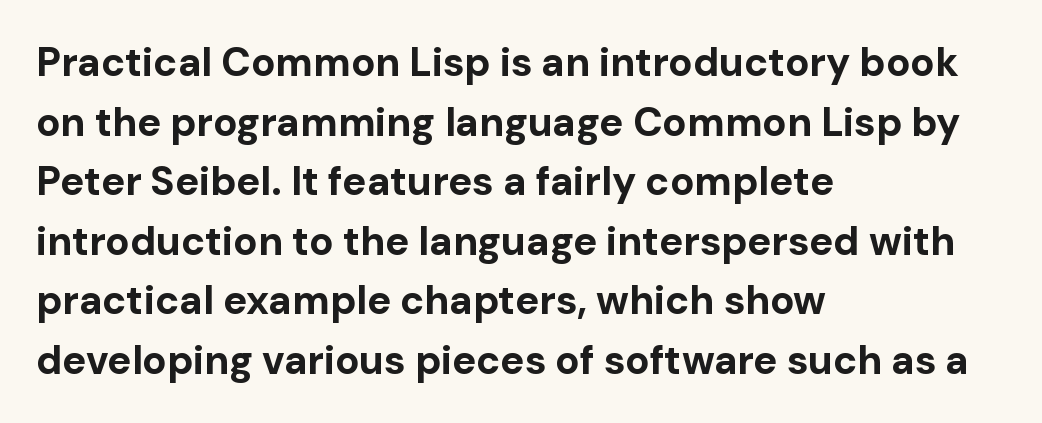
The image shows 40 px bold sans-serif type, upright; set left-aligned, normal line spacing (1.49x), normal letter spacing, not underlined; low stroke contrast and a medium x-height.
